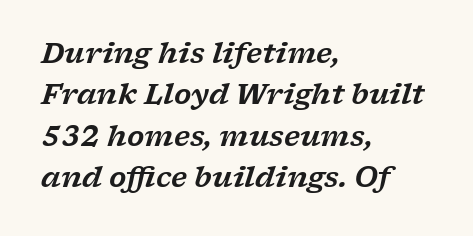
The baseline area is clear. This sample is left-justified, so line endings fall wherever the words run out. The characters display serif detailing at their extremities. Observe the ordinary spacing: letters are neighbours, not strangers. These lines sit exactly where default settings would place them.
